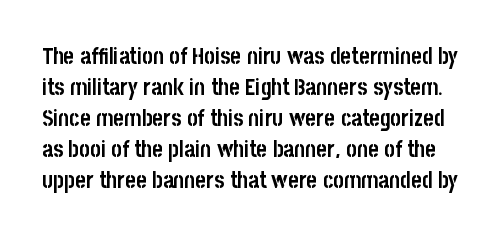
This block has exactly the height ordinary leading produces. The font's upright variant was chosen for this text. Check the space under the baseline: it is left empty. Heft: maximum for text — a bold.
